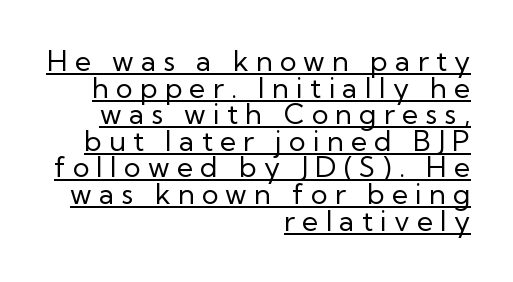
Display-style spreading of the glyphs; the letterfit is very open. Beneath each row of characters lies a ruled line. I'd call this a sans setting — the letters go barefoot. The rendering uses natural spacing where letterforms have individual widths. The line-height multiplier appears low, near solid setting. Upright lettering throughout.
